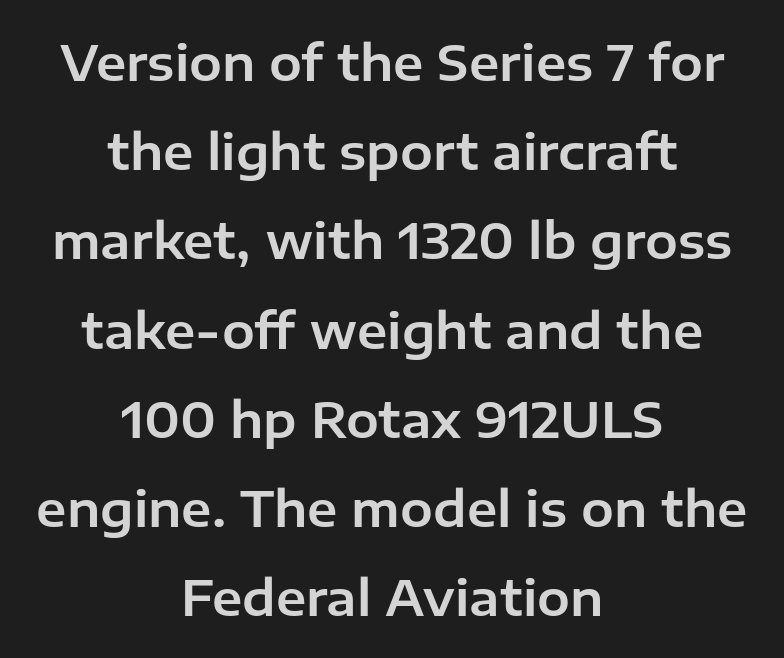
Every row of glyphs is offset so its center matches the block's center. Decoration check: the copy has no underline. Caption: standard tracking, unaltered. The lettering stays uniformly vertical, giving the passage a roman look. The passage shown is typeset with a sans-serif family.
